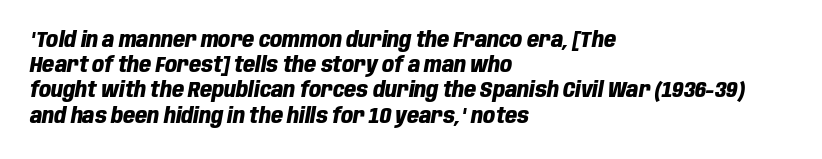
Typographic density is high because the face is bold. Every row of glyphs begins at an identical x-position on the left. This is oblique type, the kind used for emphasis or titles. Plain, unruled lines of type.
